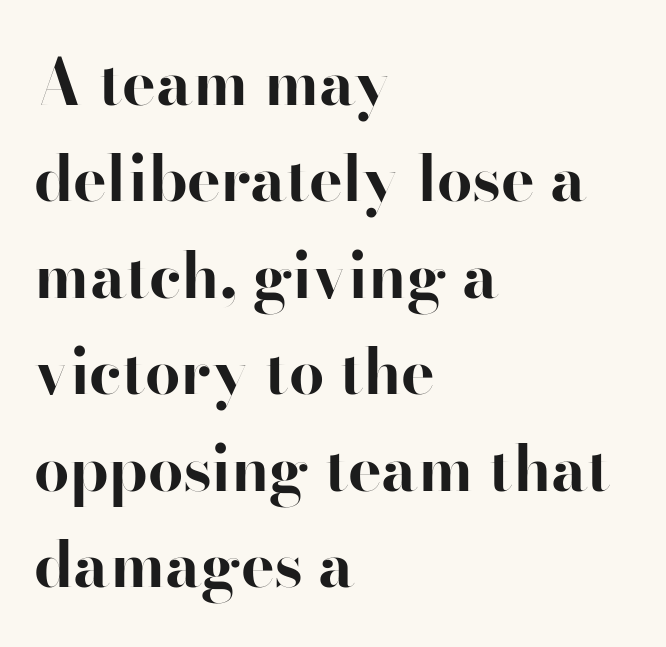
Nothing sits at the stroke ends, so this counts as sans-serif. The rendering uses a moderate line-height, typical for paragraphs. Look at the tracking — it's just the regular setting, nothing added. The rendering uses natural spacing where letterforms have individual widths. Typesetter's note: full bold, strokes at maximum text heaviness.
